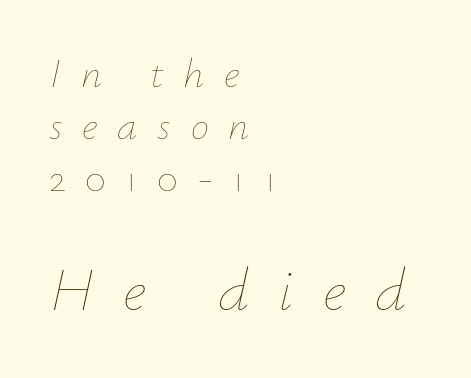
Q: Is the text bold? A: No.
Q: Is the text italic (slanted)? A: Yes, it leans right by about 12 degrees.
Q: Is the text underlined? A: No.
Q: How is the paragraph aligned? A: Left-aligned.
Q: Is the spacing between letters normal or unusually wide? A: Unusually wide.
Q: Is the spacing between lines tight, normal or loose? A: Normal.
Q: Which block of text is set in a larger size, the first (top) or the second (bottom)? A: The second (bottom) one.
Q: Width (condensed, normal, or wide)? A: Normal.
Q: Stroke contrast? A: Low.
Q: x-height? A: Small.
Q: Monospaced? A: No.
